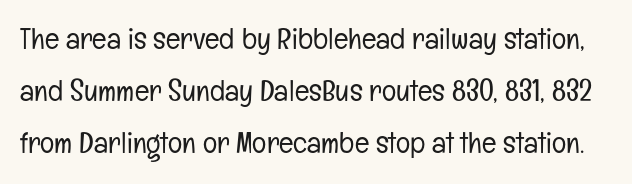
The image shows 30 px light, condensed sans-serif type, upright; set line spacing 1.74x, normal letter spacing, not underlined; low stroke contrast and a medium x-height.
